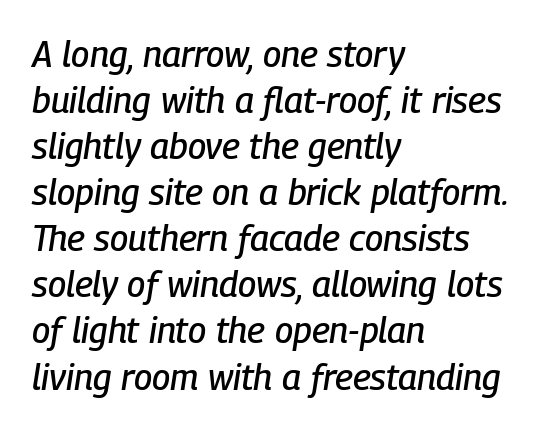
The image shows 36 px condensed type, italic (leaning right); set left-aligned, normal line spacing (1.28x), normal letter spacing, not underlined; low stroke contrast and a medium x-height.
